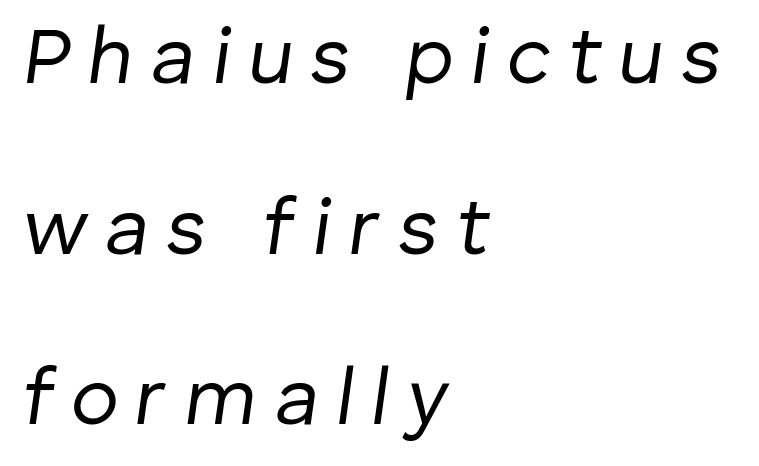
Here the designer chose a conventional face with non-uniform glyph widths. It's the slanting kind of type. The cut favours lightness, reaching ordinary text weight at its darkest. Plain, unruled lines of type. Honestly, the rows look like they've been pulled way apart. Teacher's note: observe the even left margin — that is flush-left alignment.
